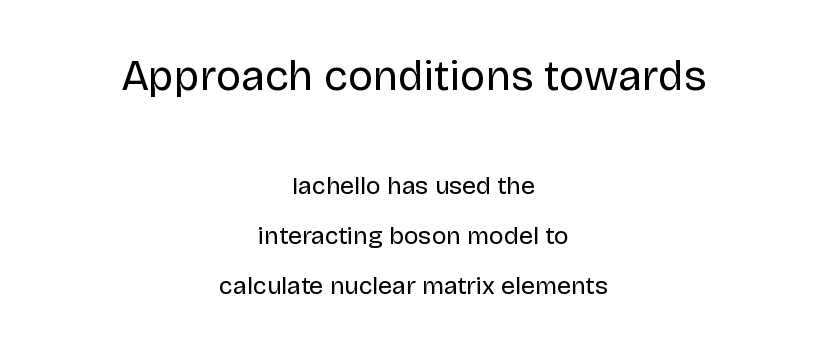
Type without underlining. Look at the bottom of the vertical strokes: they stop flat, with no serifs. The rendering shrinks the type as you move from the upper chunk to the lower. The paragraph has two soft edges and a firm central axis. The letters stand upright; this is a roman face.
